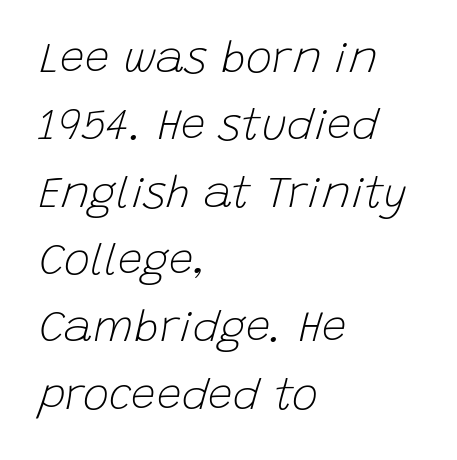
{"italic": "yes", "lean": "right", "slant_degrees": 15, "bold": "no", "weight": "light", "width": "normal", "stroke_contrast": "low", "x_height": "large", "monospaced": "no", "underline": "no", "align": "left", "line_spacing": "normal", "line_spacing_ratio": 1.53, "letter_spacing": "normal", "letter_spacing_em": 0.0, "glyph_px": 44}
